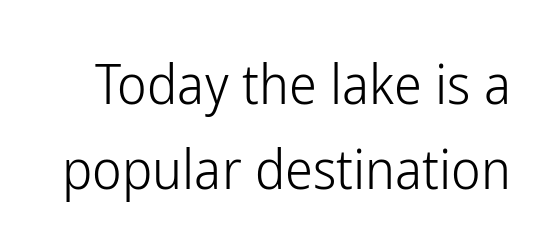
{"serif": "no", "italic": "no", "bold": "no", "weight": "light", "width": "condensed", "stroke_contrast": "low", "x_height": "medium", "monospaced": "no", "underline": "no", "line_spacing": "normal", "line_spacing_ratio": 1.51, "letter_spacing": "normal", "letter_spacing_em": 0.0, "glyph_px": 56}
